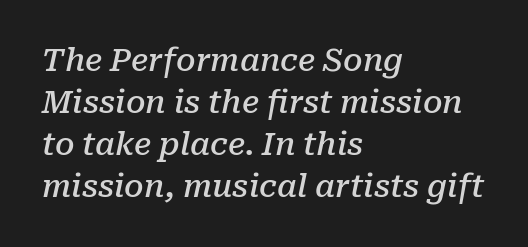
Caption: standard tracking, unaltered. The designer left line spacing at the default. Small tapered or slab feet sit at the stroke ends, so this counts as serif. Underline: absent.
